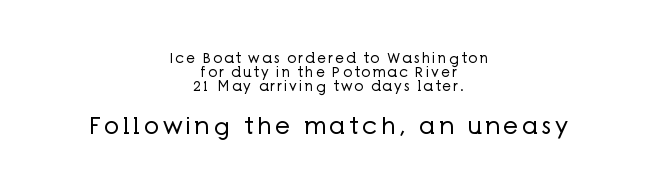
Q: Is the text bold? A: No.
Q: Is the text italic (slanted)? A: No, it is upright.
Q: Is the text underlined? A: No.
Q: How is the paragraph aligned? A: Centered.
Q: Is the spacing between lines tight, normal or loose? A: Tight.
Q: Which block of text is set in a larger size, the first (top) or the second (bottom)? A: The second (bottom) one.
